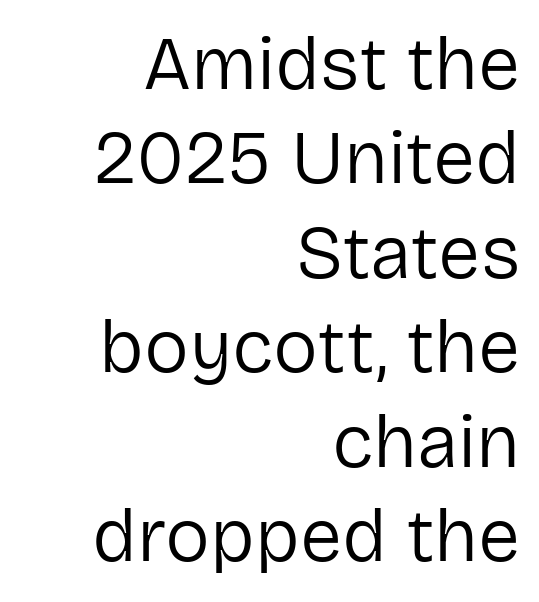
Q: Is the text bold? A: No.
Q: Is the text italic (slanted)? A: No, it is upright.
Q: Is the typeface a serif or a sans-serif typeface? A: Sans-serif.
Q: Is the text underlined? A: No.
Q: How is the paragraph aligned? A: Right-aligned.
Q: Is the spacing between letters normal or unusually wide? A: Normal.
Q: Is the spacing between lines tight, normal or loose? A: Normal.
Q: Width (condensed, normal, or wide)? A: Normal.
Q: Stroke contrast? A: Low.
Q: x-height? A: Medium.
Q: Monospaced? A: No.
